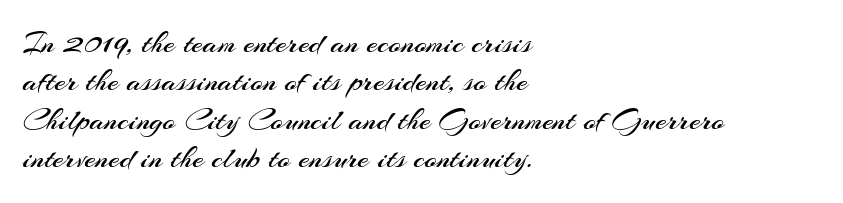
{"serif": "no", "bold": "no", "weight": "regular", "width": "normal", "stroke_contrast": "medium", "x_height": "small", "monospaced": "no", "underline": "no", "align": "left", "line_spacing_ratio": 1.2, "letter_spacing": "normal", "letter_spacing_em": 0.0, "glyph_px": 32}
